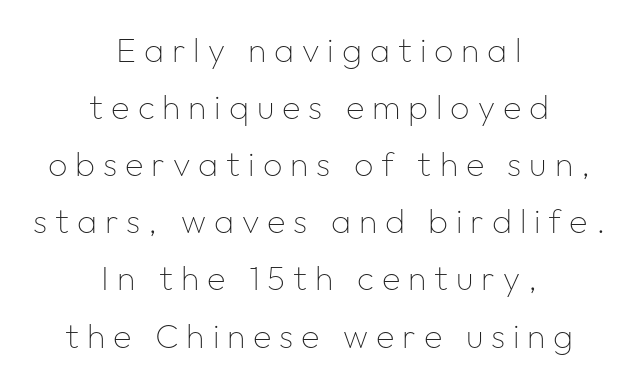
Q: Is the text bold? A: No.
Q: Is the text italic (slanted)? A: No, it is upright.
Q: Is the typeface a serif or a sans-serif typeface? A: Sans-serif.
Q: Is the text underlined? A: No.
Q: How is the paragraph aligned? A: Centered.
Q: Is the spacing between letters normal or unusually wide? A: Unusually wide.
Q: Is the spacing between lines tight, normal or loose? A: Normal.
Q: Width (condensed, normal, or wide)? A: Normal.
Q: Stroke contrast? A: Low.
Q: x-height? A: Medium.
Q: Monospaced? A: No.
